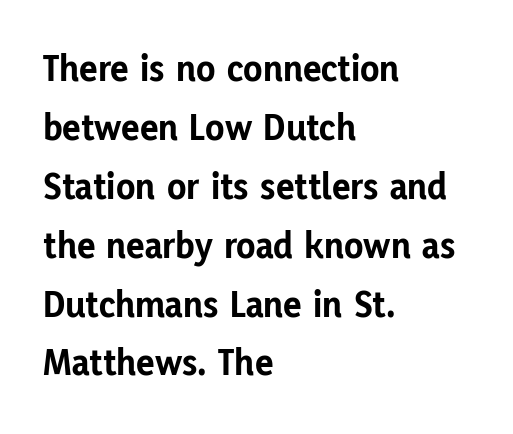
{"serif": "no", "italic": "no", "bold": "yes", "weight": "bold", "width": "normal", "stroke_contrast": "low", "x_height": "medium", "monospaced": "no", "underline": "no", "align": "left", "line_spacing": "normal", "line_spacing_ratio": 1.51, "letter_spacing": "normal", "letter_spacing_em": 0.0, "glyph_px": 39}
